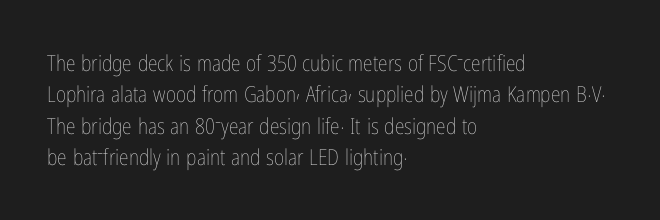
The image shows 22 px text type, upright; set left-aligned, normal line spacing (1.43x), normal letter spacing, not underlined.
